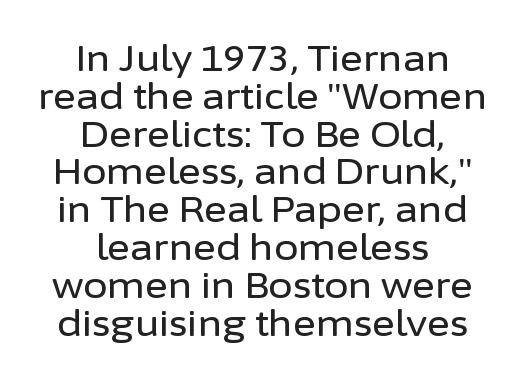
The image shows 35 px sans-serif type, upright; set centered, tight line spacing (1.08x), normal letter spacing, not underlined; low stroke contrast and a medium x-height.
